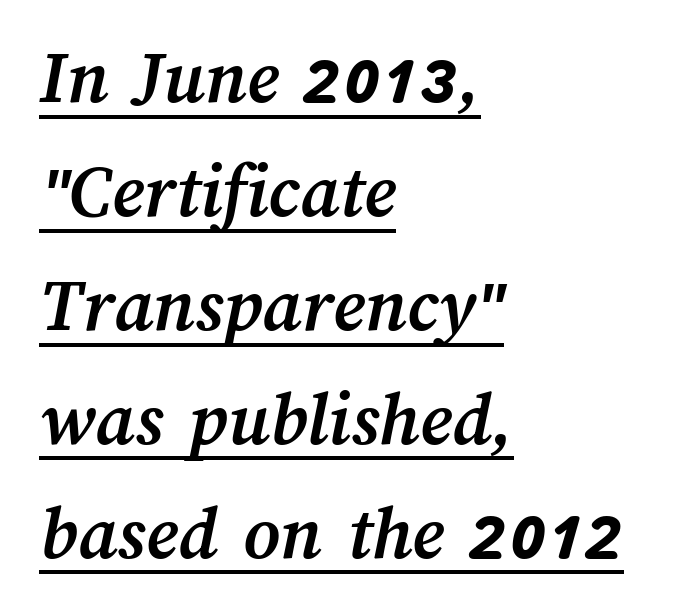
Q: Is the text bold? A: Yes.
Q: Is the text underlined? A: Yes.
Q: How is the paragraph aligned? A: Left-aligned.
Q: Is the spacing between letters normal or unusually wide? A: Normal.
Q: Is the spacing between lines tight, normal or loose? A: Normal.
Q: Width (condensed, normal, or wide)? A: Normal.
Q: Stroke contrast? A: Medium.
Q: x-height? A: Medium.
Q: Monospaced? A: No.
